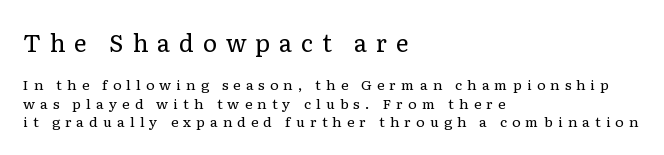
{"italic": "no", "bold": "no", "underline": "no", "align": "left", "line_spacing": "normal", "line_spacing_ratio": 1.3, "letter_spacing": "wide", "letter_spacing_em": 0.37, "larger_block": "first", "size_ratio": 1.71, "glyph_px": 24}
